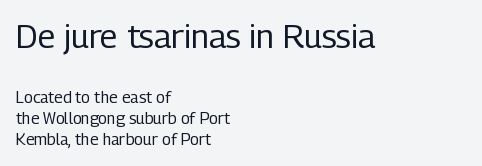
Q: Is the text bold? A: No.
Q: Is the text italic (slanted)? A: No, it is upright.
Q: Is the typeface a serif or a sans-serif typeface? A: Sans-serif.
Q: Is the text underlined? A: No.
Q: How is the paragraph aligned? A: Left-aligned.
Q: Is the spacing between letters normal or unusually wide? A: Normal.
Q: Is the spacing between lines tight, normal or loose? A: Normal.
Q: Which block of text is set in a larger size, the first (top) or the second (bottom)? A: The first (top) one.
Q: Width (condensed, normal, or wide)? A: Condensed.
Q: Stroke contrast? A: Low.
Q: x-height? A: Medium.
Q: Monospaced? A: No.
